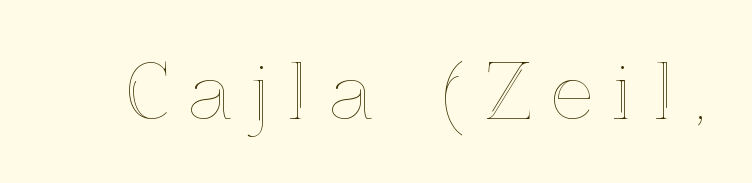
The image shows 74 px text type, upright; set unusually wide letter spacing (+0.27 em), not underlined; a medium x-height.
